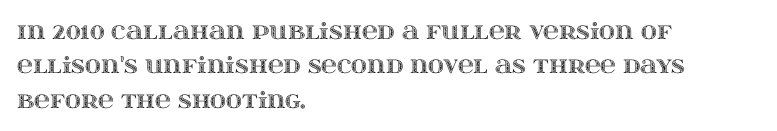
Teacher's note: observe the even left margin — that is flush-left alignment. The passage shown has conventional tracking throughout. It's the straight-up-and-down kind of type. The block of text has a typical density, with ordinary space between rows. The area under the type is left untouched.
